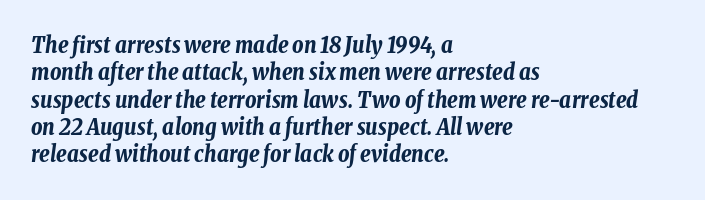
{"italic": "yes", "lean": "right", "slant_degrees": 8, "bold": "yes", "underline": "no", "align": "left", "line_spacing_ratio": 1.24, "letter_spacing": "normal", "letter_spacing_em": 0.0, "glyph_px": 22}
